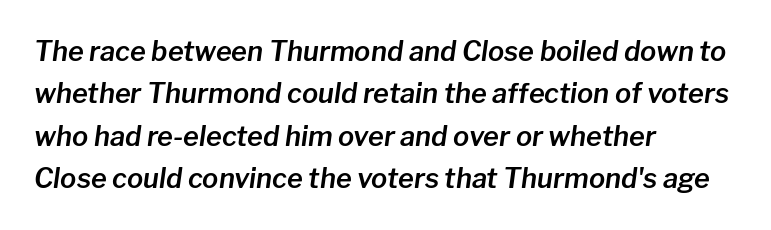
Q: Is the text italic (slanted)? A: Yes, it leans right by about 8 degrees.
Q: Is the text underlined? A: No.
Q: How is the paragraph aligned? A: Left-aligned.
Q: Is the spacing between letters normal or unusually wide? A: Normal.
Q: Is the spacing between lines tight, normal or loose? A: Normal.
